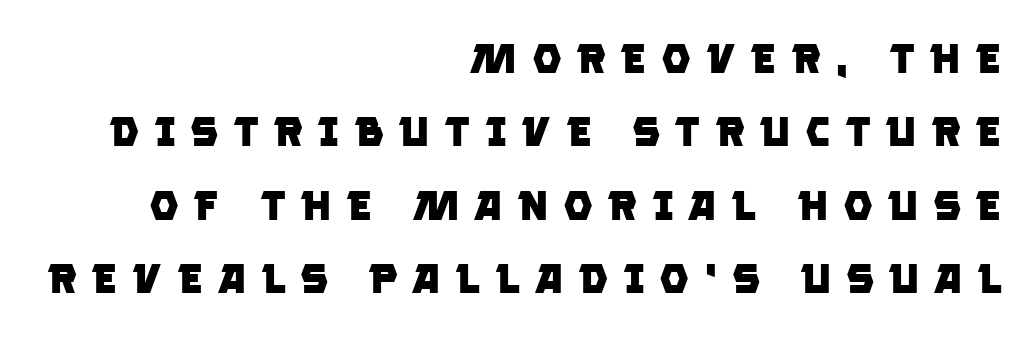
Q: Is the text bold? A: Yes.
Q: Is the typeface a serif or a sans-serif typeface? A: Sans-serif.
Q: Is the text underlined? A: No.
Q: How is the paragraph aligned? A: Right-aligned.
Q: Is the spacing between letters normal or unusually wide? A: Unusually wide.
Q: Width (condensed, normal, or wide)? A: Normal.
Q: Stroke contrast? A: Low.
Q: x-height? A: Large.
Q: Monospaced? A: No.
